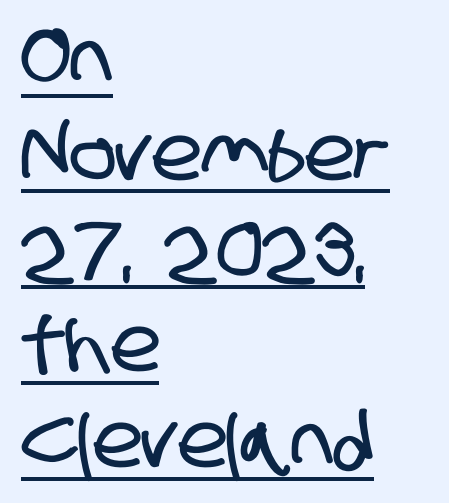
{"serif": "no", "width": "condensed", "stroke_contrast": "low", "x_height": "large", "monospaced": "no", "underline": "yes", "align": "left", "line_spacing": "normal", "line_spacing_ratio": 1.26, "letter_spacing": "normal", "letter_spacing_em": 0.0, "glyph_px": 76}
